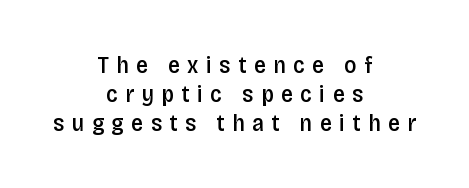
Glance below the letters and you will spot only blank space. Glyph-to-glyph distance is far greater than everyday printed text. This is moderately heavy type, rendered in semibold. If you folded the block vertically in half, each line would mirror itself in length. A roman cut, with each character standing at attention.
